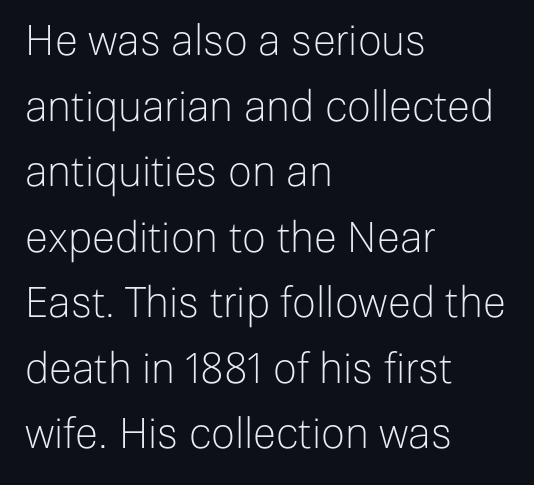
{"serif": "no", "italic": "no", "bold": "no", "weight": "light", "width": "normal", "stroke_contrast": "low", "x_height": "medium", "monospaced": "no", "underline": "no", "align": "left", "line_spacing": "normal", "line_spacing_ratio": 1.56, "letter_spacing": "normal", "letter_spacing_em": 0.0, "glyph_px": 42}
